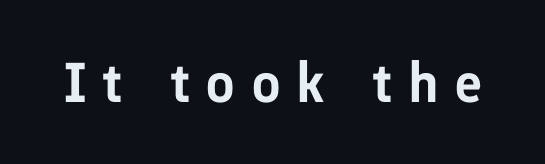
Q: Is the text italic (slanted)? A: No, it is upright.
Q: Is the typeface a serif or a sans-serif typeface? A: Sans-serif.
Q: Is the text underlined? A: No.
Q: Is the spacing between letters normal or unusually wide? A: Unusually wide.
Q: Width (condensed, normal, or wide)? A: Normal.
Q: Stroke contrast? A: Low.
Q: x-height? A: Medium.
Q: Monospaced? A: No.
